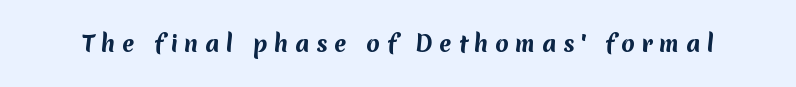
{"bold": "yes", "underline": "no", "letter_spacing": "wide", "letter_spacing_em": 0.3, "glyph_px": 22}
